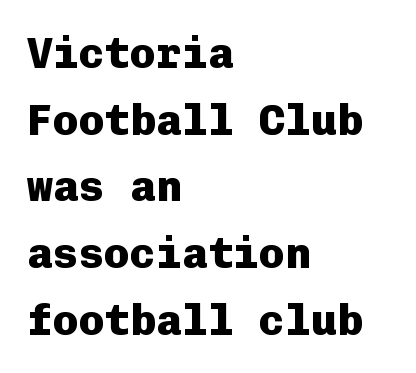
Q: Is the text bold? A: Yes.
Q: Is the text italic (slanted)? A: No, it is upright.
Q: Is the typeface a serif or a sans-serif typeface? A: Sans-serif.
Q: Is the text underlined? A: No.
Q: How is the paragraph aligned? A: Left-aligned.
Q: Is the spacing between letters normal or unusually wide? A: Normal.
Q: Is the spacing between lines tight, normal or loose? A: Normal.
Q: Width (condensed, normal, or wide)? A: Normal.
Q: Stroke contrast? A: Low.
Q: x-height? A: Medium.
Q: Monospaced? A: Yes.
